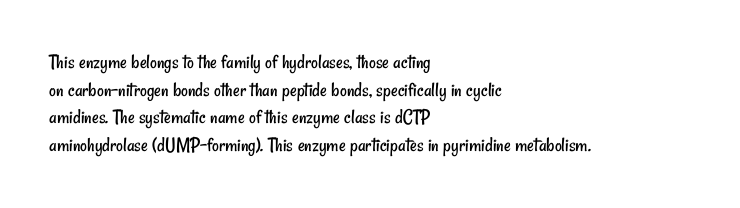
Q: Is the text bold? A: No.
Q: Is the text underlined? A: No.
Q: How is the paragraph aligned? A: Left-aligned.
Q: Is the spacing between letters normal or unusually wide? A: Normal.
Q: Is the spacing between lines tight, normal or loose? A: Normal.
